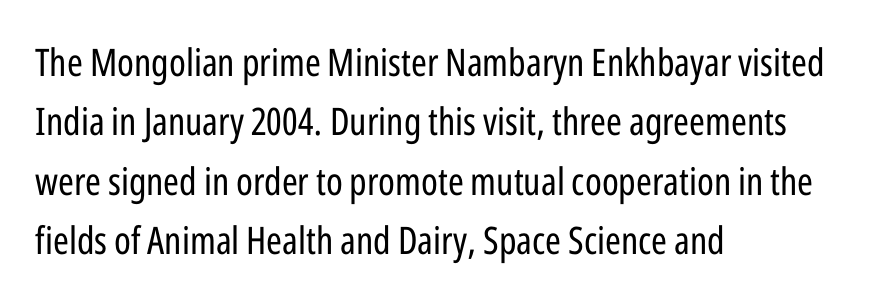
The image shows 38 px regular-weight, condensed sans-serif type, upright; set left-aligned, normal line spacing (1.56x), normal letter spacing, not underlined; low stroke contrast and a medium x-height.
